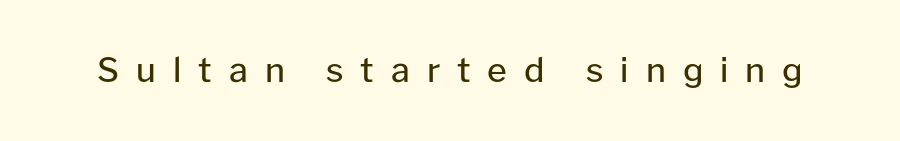
{"serif": "no", "italic": "no", "bold": "no", "weight": "regular", "width": "normal", "stroke_contrast": "low", "x_height": "medium", "monospaced": "no", "underline": "no", "letter_spacing": "wide", "letter_spacing_em": 0.5, "glyph_px": 34}
